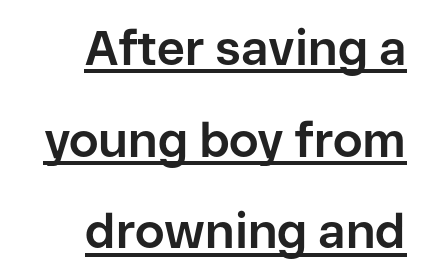
{"serif": "no", "italic": "no", "bold": "yes", "weight": "bold", "width": "normal", "stroke_contrast": "low", "x_height": "medium", "monospaced": "no", "underline": "yes", "align": "right", "line_spacing": "loose", "line_spacing_ratio": 1.91, "letter_spacing": "normal", "letter_spacing_em": 0.0, "glyph_px": 48}
